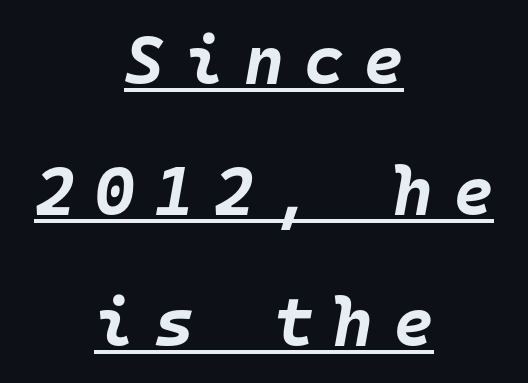
The image shows 69 px bold type, italic (leaning right), monospaced; set centered, loose line spacing (1.9x), unusually wide letter spacing (+0.28 em), underlined; low stroke contrast and a large x-height.
